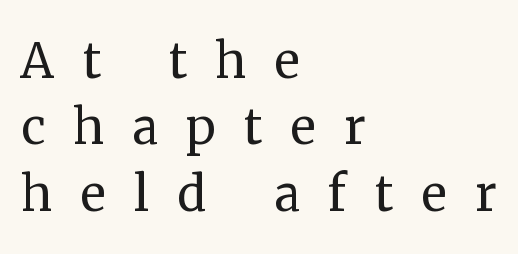
The image shows 65 px regular-weight serif type, upright; set left-aligned, tight line spacing (1.02x), unusually wide letter spacing (+0.42 em), not underlined; medium stroke contrast and a medium x-height.
